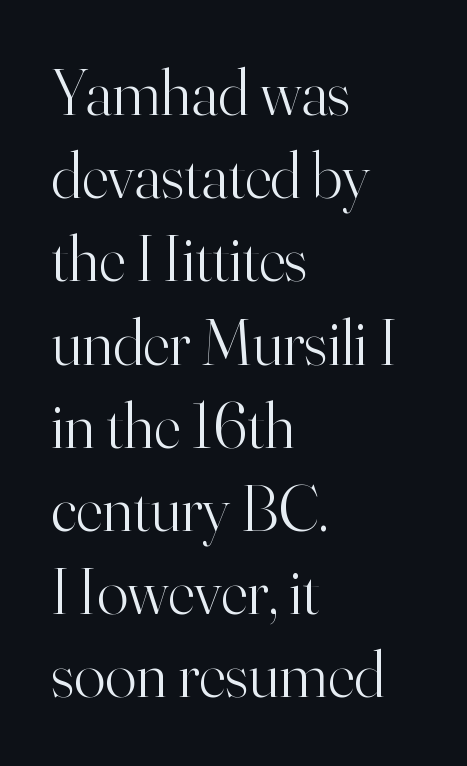
{"serif": "yes", "italic": "no", "bold": "no", "weight": "light", "width": "normal", "stroke_contrast": "high", "x_height": "small", "monospaced": "no", "underline": "no", "align": "left", "line_spacing": "normal", "line_spacing_ratio": 1.28, "letter_spacing": "normal", "letter_spacing_em": 0.0, "glyph_px": 65}
